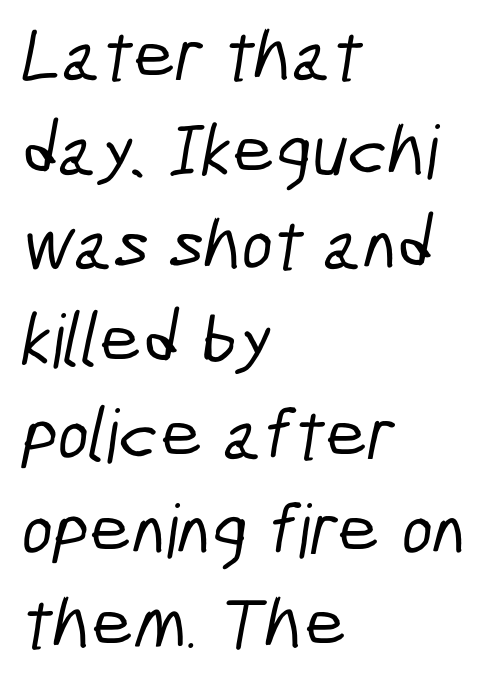
Short and long lines alike share a common starting point at left. Letterform terminals end flat and unadorned throughout the passage. The baseline area is clear. Leading: standard. Each letter keeps its own natural width here, so spacing adapts to shape. This rendering leaves character spacing at its baseline value.
